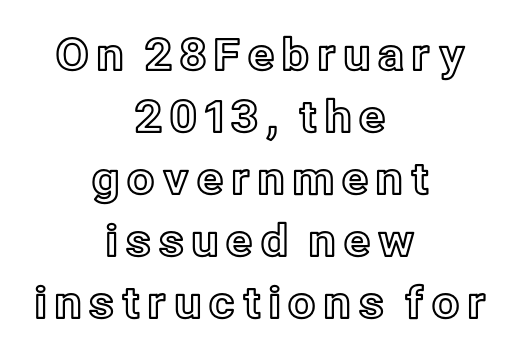
The image shows 44 px text type, upright; set centered, normal line spacing (1.41x), not underlined; a medium x-height.
